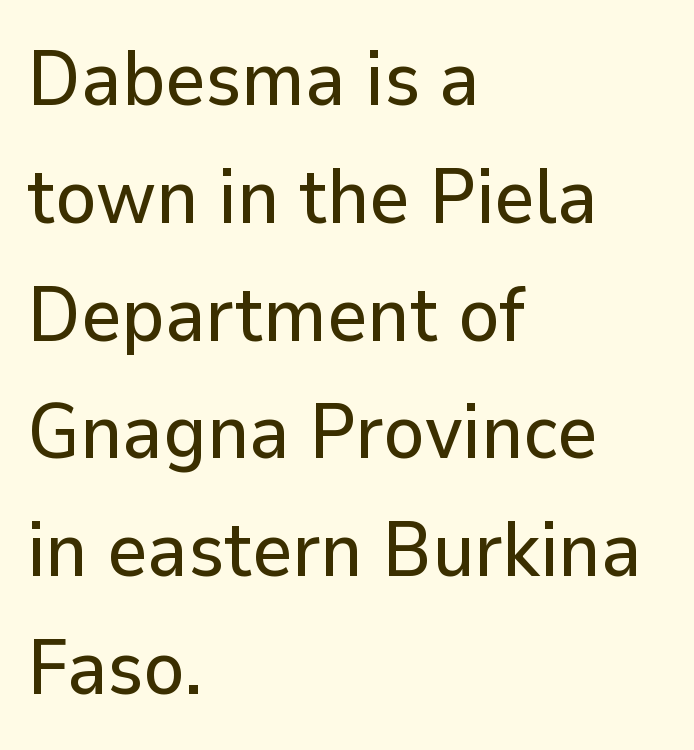
Q: Is the text italic (slanted)? A: No, it is upright.
Q: Is the typeface a serif or a sans-serif typeface? A: Sans-serif.
Q: Is the text underlined? A: No.
Q: How is the paragraph aligned? A: Left-aligned.
Q: Is the spacing between letters normal or unusually wide? A: Normal.
Q: Is the spacing between lines tight, normal or loose? A: Normal.
Q: Width (condensed, normal, or wide)? A: Normal.
Q: Stroke contrast? A: Low.
Q: x-height? A: Medium.
Q: Monospaced? A: No.
